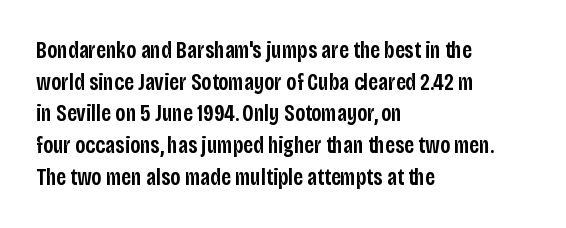
{"italic": "no", "bold": "semi", "underline": "no", "align": "left", "line_spacing": "normal", "line_spacing_ratio": 1.38, "letter_spacing": "normal", "letter_spacing_em": 0.0, "glyph_px": 23}
